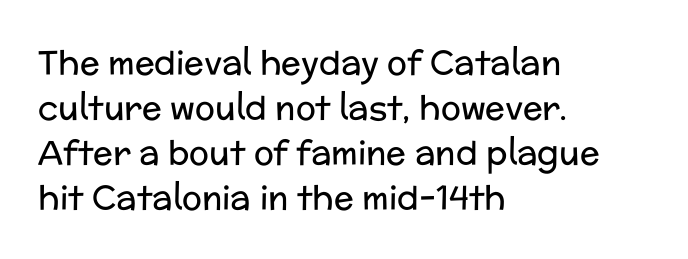
The image shows 33 px regular-weight sans-serif type, upright; set left-aligned, normal line spacing (1.36x), normal letter spacing, not underlined; low stroke contrast and a medium x-height.
